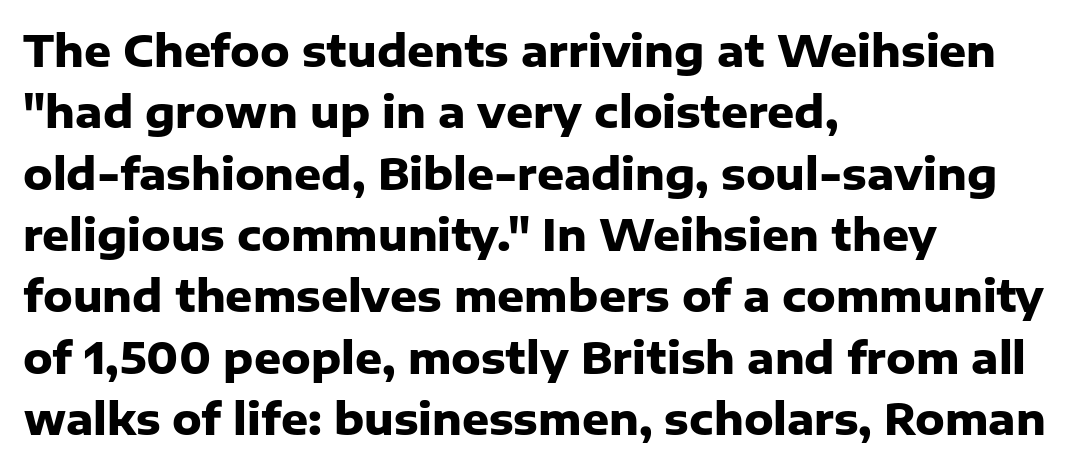
The image shows 42 px heavy sans-serif type, upright; set left-aligned, normal line spacing (1.46x), normal letter spacing, not underlined; low stroke contrast and a medium x-height.
